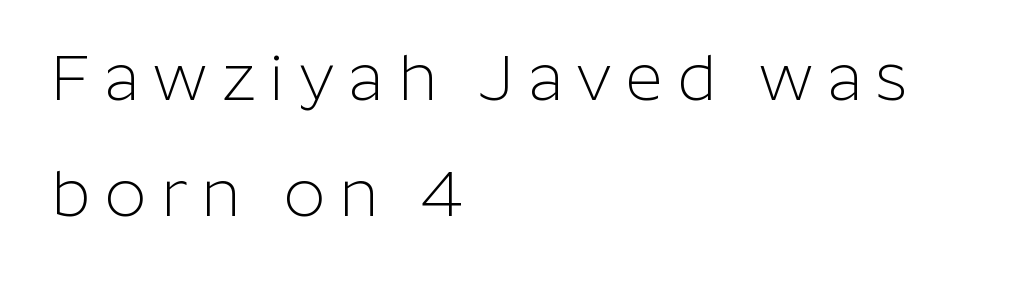
Caption: multi-line text, flush left, ragged right. No chunkiness to these letters — they're not bold. No italicization has been applied; the sample stays upright. You could only call the tracking loose — the letters float apart. The space directly below the letters is spotless. Think of a printed novel: that variable character pitch is what you see here.
